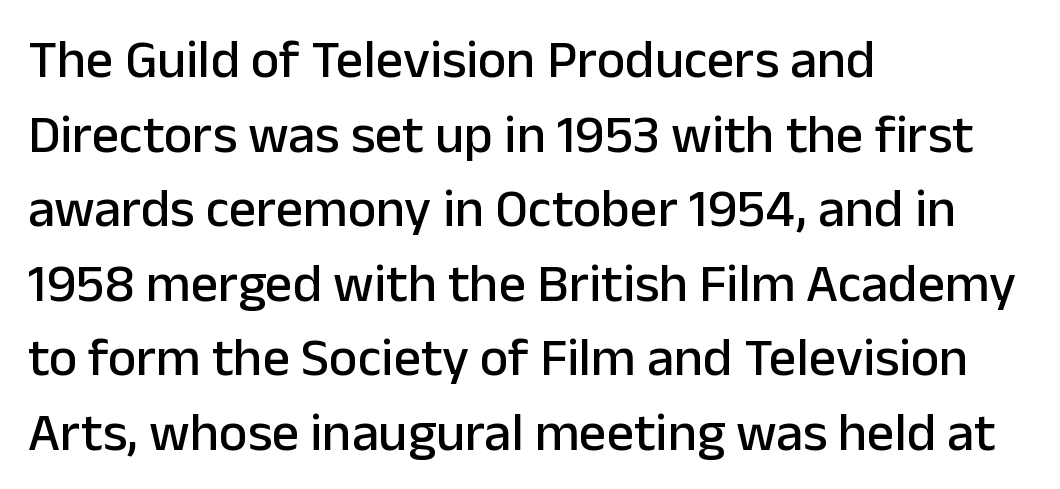
A normal amount of white space separates one row of letters from the next. The line texture is even and compact thanks to regular tracking. Has an underline been added? It has not. Is the block centered? No — it sits flush against the left margin. The face used here is proportionally spaced, like ordinary book or web type. Is this a sans? Yes — the strokes have no serifs.
